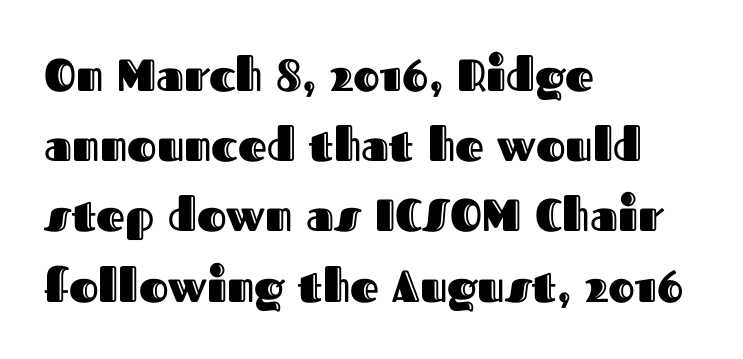
The image shows 45 px text type, upright; set left-aligned, normal line spacing (1.56x), normal letter spacing, not underlined; a medium x-height.
